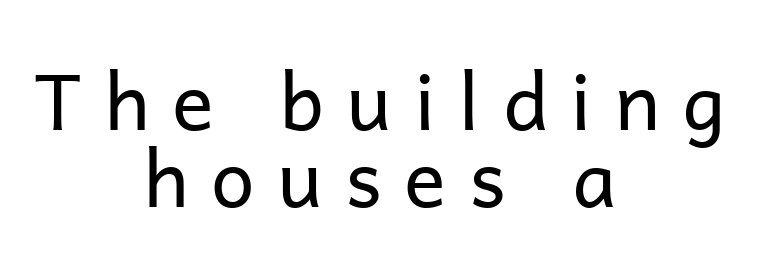
{"serif": "no", "italic": "no", "bold": "no", "weight": "regular", "width": "normal", "stroke_contrast": "low", "x_height": "medium", "monospaced": "no", "underline": "no", "align": "center", "line_spacing": "tight", "line_spacing_ratio": 0.99, "letter_spacing": "wide", "letter_spacing_em": 0.29, "glyph_px": 78}
